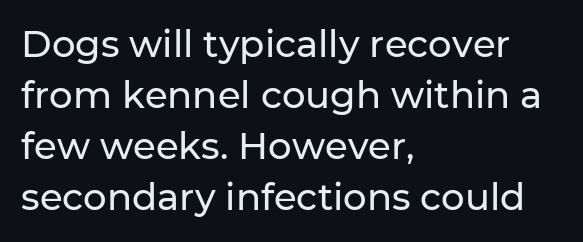
{"serif": "no", "italic": "no", "width": "normal", "stroke_contrast": "low", "x_height": "medium", "monospaced": "no", "underline": "no", "align": "left", "line_spacing": "normal", "line_spacing_ratio": 1.38, "letter_spacing": "normal", "letter_spacing_em": 0.0, "glyph_px": 37}
